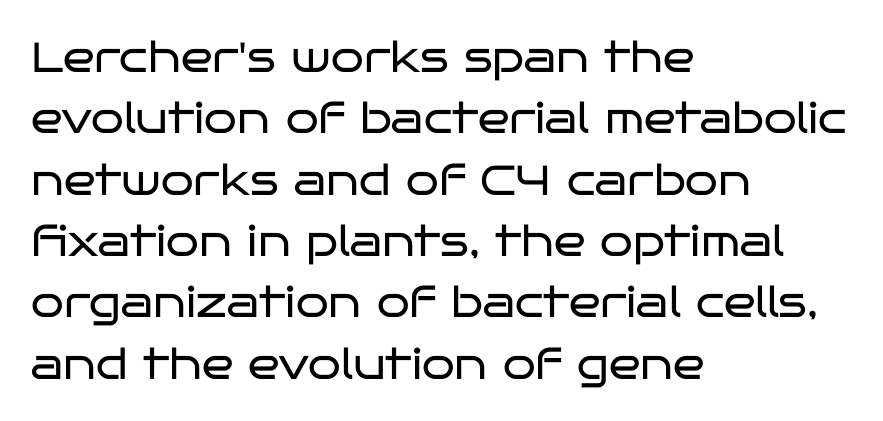
Q: Is the text bold? A: No.
Q: Is the text italic (slanted)? A: No, it is upright.
Q: Is the typeface a serif or a sans-serif typeface? A: Sans-serif.
Q: Is the text underlined? A: No.
Q: How is the paragraph aligned? A: Left-aligned.
Q: Is the spacing between letters normal or unusually wide? A: Normal.
Q: Is the spacing between lines tight, normal or loose? A: Normal.
Q: Width (condensed, normal, or wide)? A: Wide.
Q: Stroke contrast? A: Low.
Q: x-height? A: Large.
Q: Monospaced? A: No.
